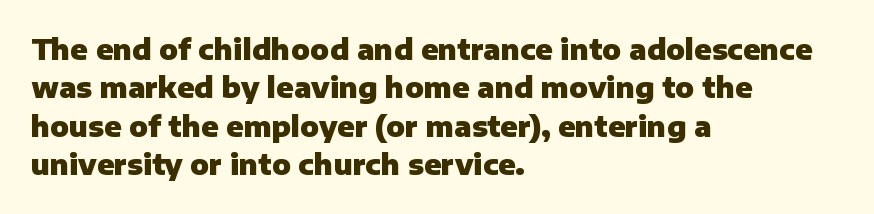
A typesetter would call this zero additional tracking. Bare-footed words on every line. The rag falls on the right side of this text block. Note: no serifs on the glyphs.
